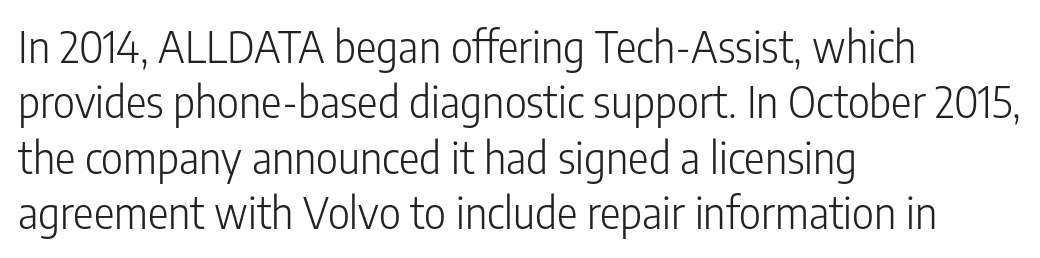
The image shows 43 px light, condensed sans-serif type, upright; set left-aligned, normal line spacing (1.29x), normal letter spacing, not underlined; low stroke contrast and a medium x-height.
